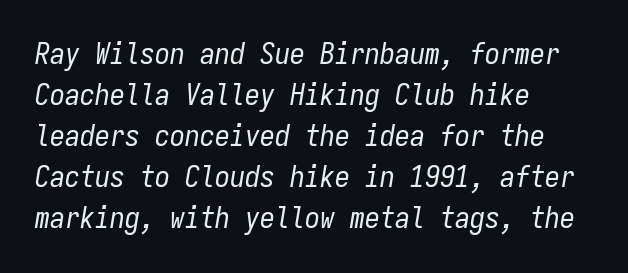
Fixed-width glyphs throughout — classic coding-font behaviour. In terms of posture, this sample is oblique. Typeset ragged right — the left edge is the straight one. Normally led — the rows are evenly, conventionally spaced. Heaviness? Minimal to ordinary, like unemphasized prose. The space directly below the letters is spotless.
